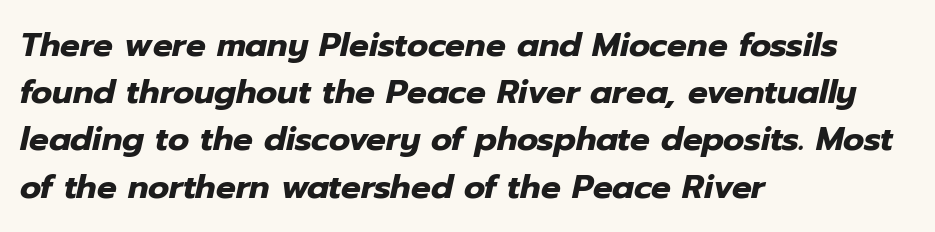
Words appear dense and cohesive because spacing is normal. These lines are rendered in a variable-pitch font. Short and long lines alike share a common starting point at left. On the weight axis this lands at bold, roughly 700.
